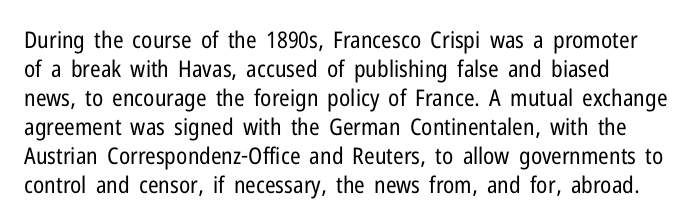
The image shows 23 px text type, upright; set left-aligned, normal line spacing (1.26x), normal letter spacing, not underlined.
